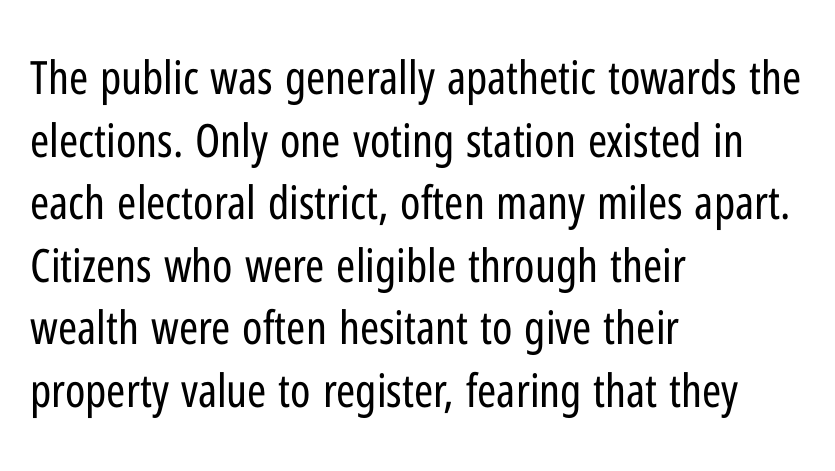
{"serif": "no", "italic": "no", "bold": "no", "weight": "regular", "width": "condensed", "stroke_contrast": "low", "x_height": "medium", "monospaced": "no", "underline": "no", "align": "left", "line_spacing": "normal", "line_spacing_ratio": 1.36, "letter_spacing": "normal", "letter_spacing_em": 0.0, "glyph_px": 46}
